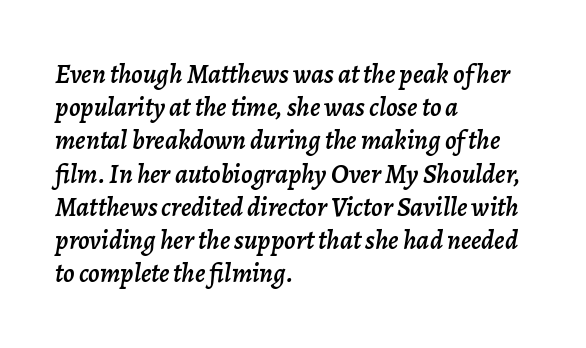
Q: Is the text italic (slanted)? A: Yes, it leans right by about 7 degrees.
Q: Is the text underlined? A: No.
Q: How is the paragraph aligned? A: Left-aligned.
Q: Is the spacing between letters normal or unusually wide? A: Normal.
